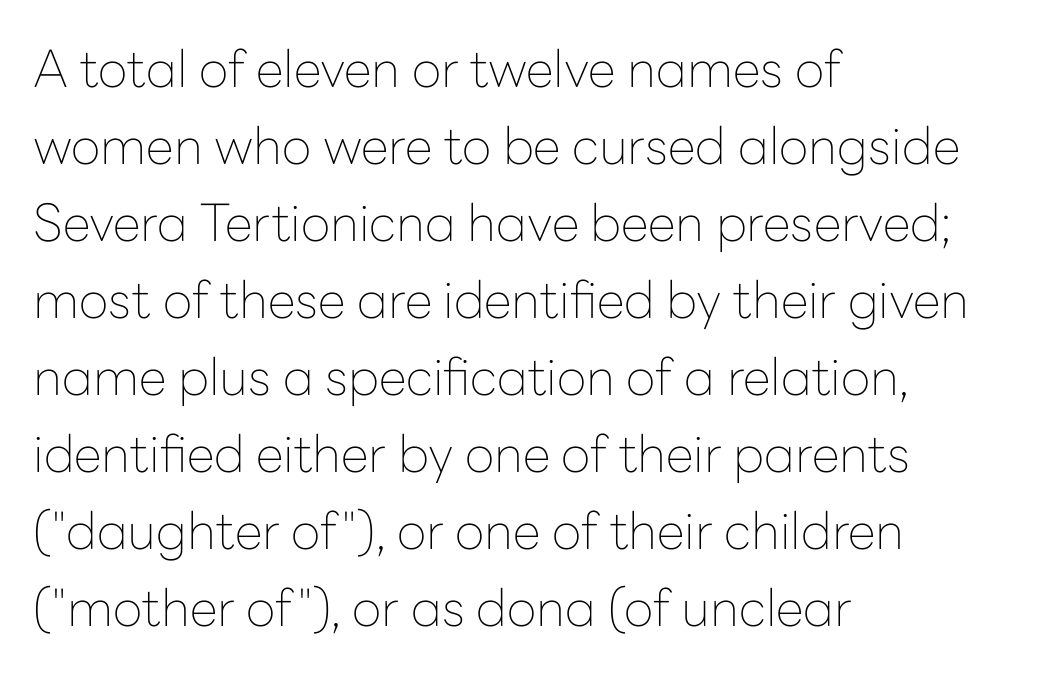
Q: Is the text bold? A: No.
Q: Is the text italic (slanted)? A: No, it is upright.
Q: Is the typeface a serif or a sans-serif typeface? A: Sans-serif.
Q: Is the text underlined? A: No.
Q: How is the paragraph aligned? A: Left-aligned.
Q: Is the spacing between letters normal or unusually wide? A: Normal.
Q: Is the spacing between lines tight, normal or loose? A: Normal.
Q: Width (condensed, normal, or wide)? A: Normal.
Q: Stroke contrast? A: Low.
Q: x-height? A: Medium.
Q: Monospaced? A: No.
